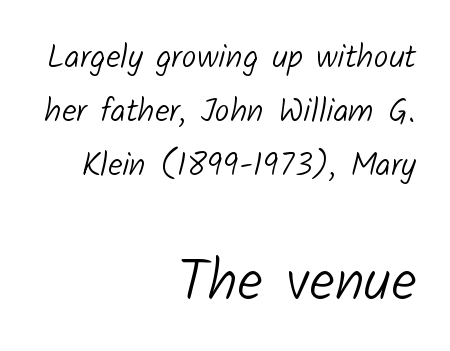
The image shows 57 px light sans-serif type; set right-aligned, normal line spacing (1.63x), normal letter spacing, not underlined; the second (bottom) block is 1.73x larger; low stroke contrast and a medium x-height.
